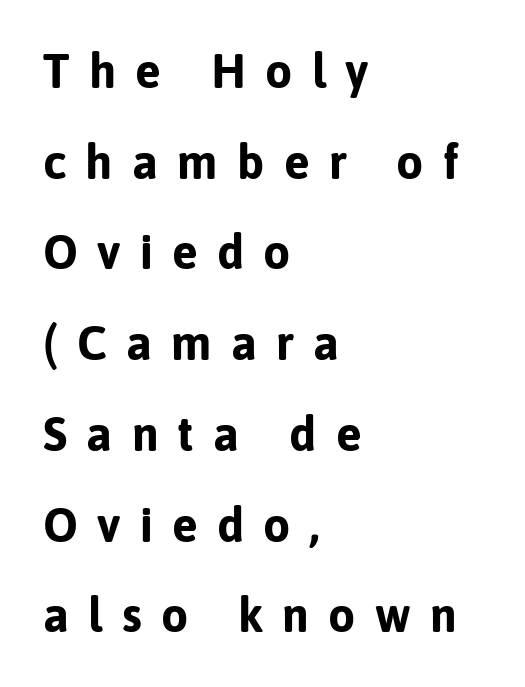
The image shows 48 px bold sans-serif type, upright; set left-aligned, line spacing 1.89x, unusually wide letter spacing (+0.4 em), not underlined; low stroke contrast and a medium x-height.
